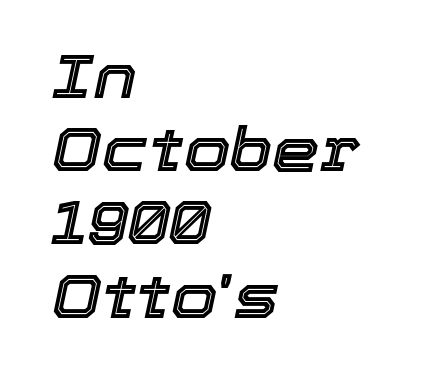
{"italic": "yes", "lean": "right", "slant_degrees": 12, "width": "normal", "x_height": "medium", "monospaced": "no", "underline": "no", "align": "left", "line_spacing_ratio": 1.22, "letter_spacing": "normal", "letter_spacing_em": 0.0, "glyph_px": 60}
